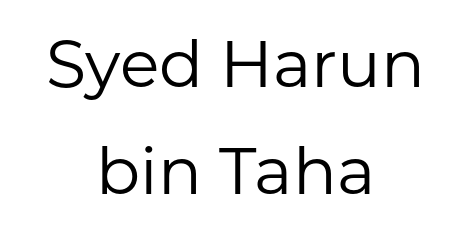
{"serif": "no", "italic": "no", "bold": "no", "weight": "regular", "width": "normal", "stroke_contrast": "low", "x_height": "medium", "monospaced": "no", "underline": "no", "align": "center", "line_spacing": "normal", "line_spacing_ratio": 1.64, "letter_spacing": "normal", "letter_spacing_em": 0.0, "glyph_px": 65}
